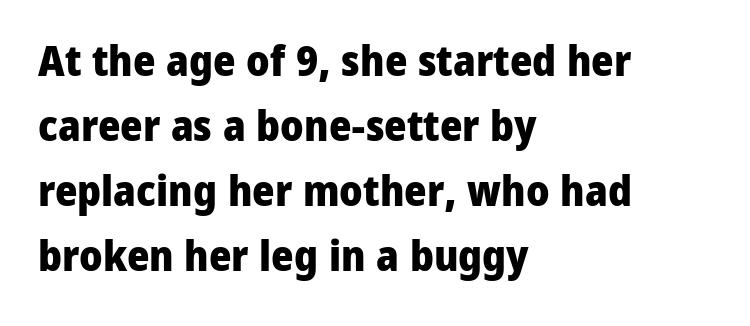
Q: Is the text bold? A: Yes.
Q: Is the text italic (slanted)? A: No, it is upright.
Q: Is the typeface a serif or a sans-serif typeface? A: Sans-serif.
Q: Is the text underlined? A: No.
Q: How is the paragraph aligned? A: Left-aligned.
Q: Is the spacing between letters normal or unusually wide? A: Normal.
Q: Is the spacing between lines tight, normal or loose? A: Normal.
Q: Width (condensed, normal, or wide)? A: Normal.
Q: Stroke contrast? A: Low.
Q: x-height? A: Medium.
Q: Monospaced? A: No.
